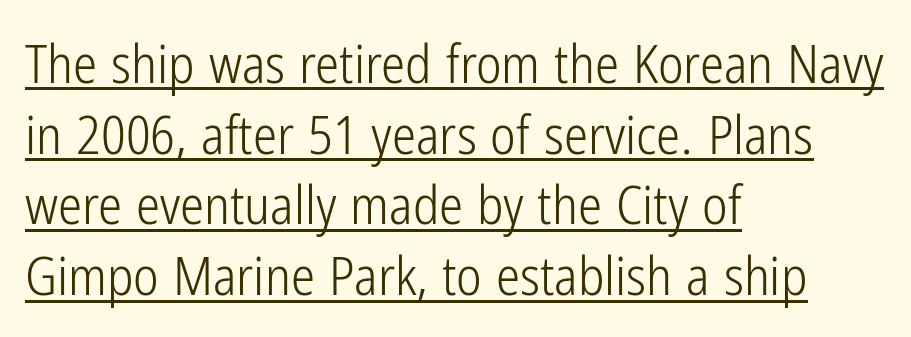
Q: Is the text bold? A: No.
Q: Is the text italic (slanted)? A: No, it is upright.
Q: Is the typeface a serif or a sans-serif typeface? A: Sans-serif.
Q: Is the text underlined? A: Yes.
Q: How is the paragraph aligned? A: Left-aligned.
Q: Is the spacing between letters normal or unusually wide? A: Normal.
Q: Is the spacing between lines tight, normal or loose? A: Normal.
Q: Width (condensed, normal, or wide)? A: Condensed.
Q: Stroke contrast? A: Low.
Q: x-height? A: Medium.
Q: Monospaced? A: No.
